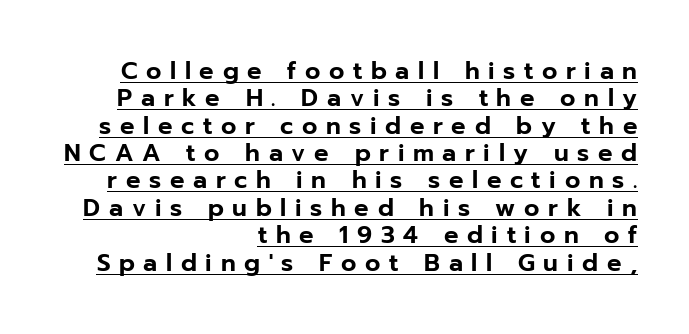
The image shows 24 px text type, upright; set right-aligned, tight line spacing (1.14x), unusually wide letter spacing (+0.36 em), underlined.
